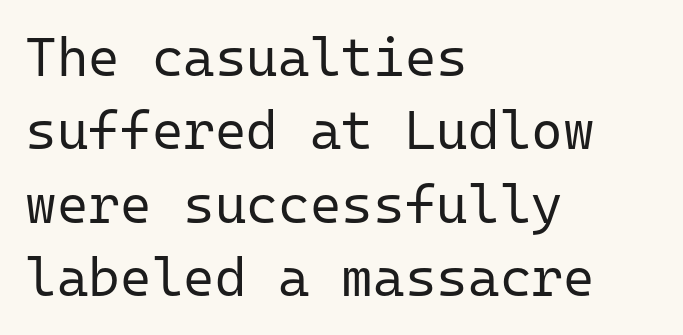
{"serif": "no", "italic": "no", "bold": "no", "weight": "regular", "width": "normal", "stroke_contrast": "low", "x_height": "medium", "monospaced": "yes", "underline": "no", "align": "left", "line_spacing": "normal", "line_spacing_ratio": 1.36, "letter_spacing": "normal", "letter_spacing_em": 0.0, "glyph_px": 54}
